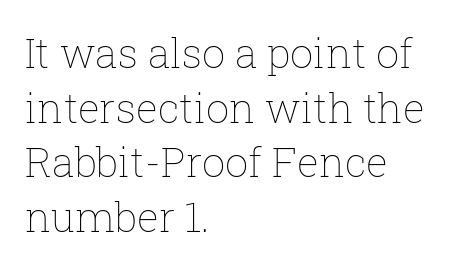
{"italic": "no", "bold": "no", "weight": "thin", "width": "normal", "stroke_contrast": "low", "x_height": "medium", "monospaced": "no", "underline": "no", "align": "left", "line_spacing": "normal", "line_spacing_ratio": 1.33, "letter_spacing": "normal", "letter_spacing_em": 0.0, "glyph_px": 41}
